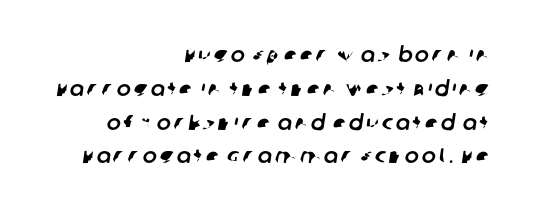
The image shows 21 px text type; set right-aligned, normal line spacing (1.61x), not underlined.
